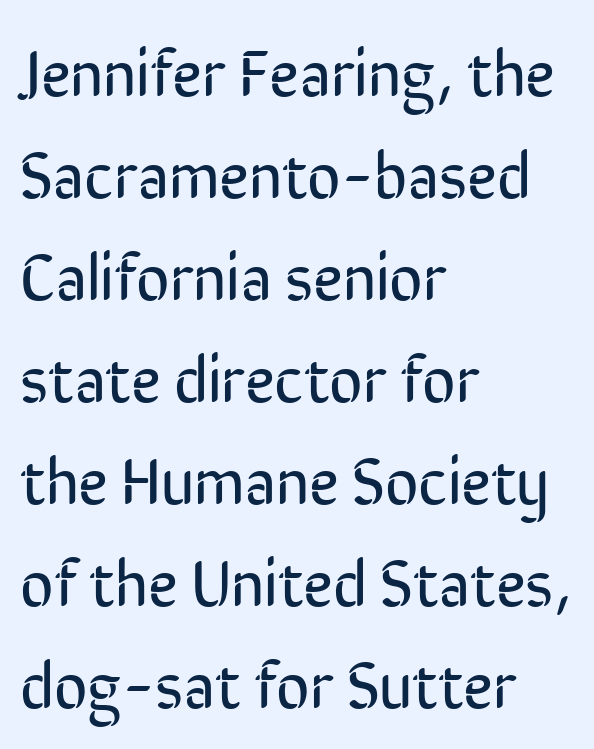
The image shows 65 px regular-weight, condensed sans-serif type, upright; set left-aligned, normal line spacing (1.57x), normal letter spacing, not underlined; low stroke contrast and a medium x-height.
